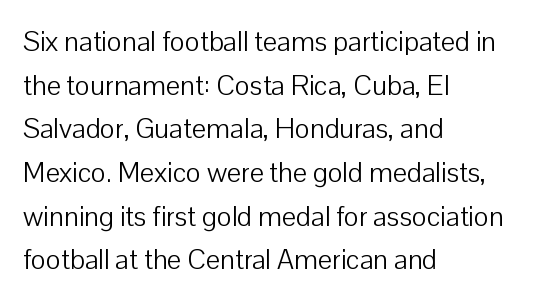
{"serif": "no", "italic": "no", "bold": "no", "weight": "light", "width": "normal", "stroke_contrast": "low", "x_height": "medium", "monospaced": "no", "underline": "no", "align": "left", "line_spacing": "normal", "line_spacing_ratio": 1.56, "letter_spacing": "normal", "letter_spacing_em": 0.0, "glyph_px": 28}
